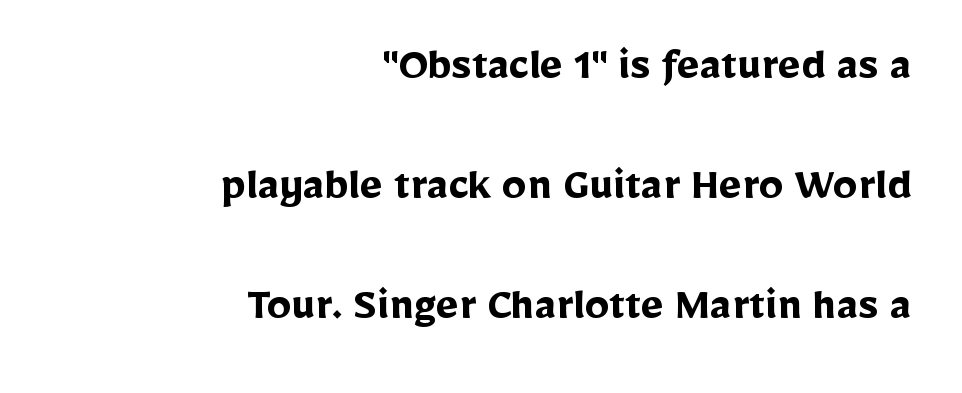
Note the varied advance widths — an 'i' is clearly narrower than an 'm'. The characters look thick and weighty, a clear bold. Nothing unusual about the tracking: characters are spaced as the font intends. Descenders hang freely into open space.
